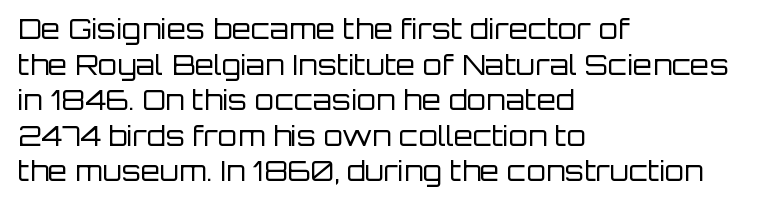
The image shows 28 px regular-weight sans-serif type, upright; set left-aligned, normal line spacing (1.27x), normal letter spacing, not underlined; low stroke contrast and a large x-height.
